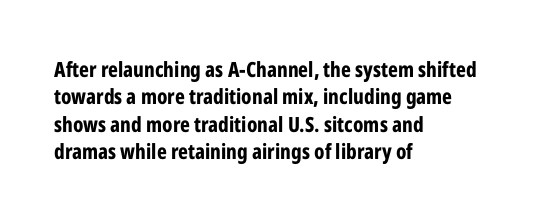
The rendering anchors every line to the left-hand side. This is the regular roman posture of the typeface. A normal amount of white space separates one row of letters from the next. The face used here is rendered with its standard letterfit. A clean baseline with only descenders dipping below it. The sample has been set heavy, in full bold.
